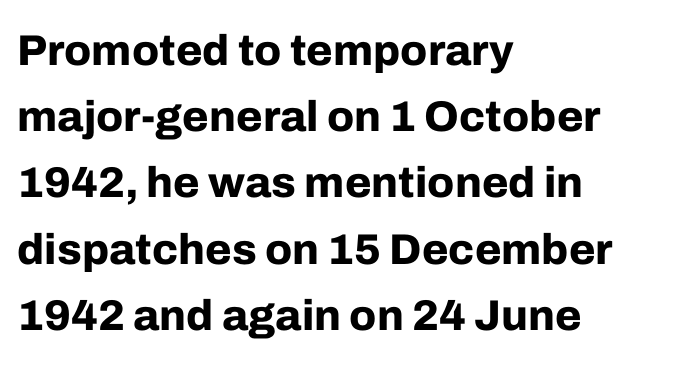
{"serif": "no", "italic": "no", "bold": "yes", "weight": "bold", "width": "normal", "stroke_contrast": "low", "x_height": "medium", "monospaced": "no", "underline": "no", "align": "left", "line_spacing": "normal", "line_spacing_ratio": 1.54, "letter_spacing": "normal", "letter_spacing_em": 0.0, "glyph_px": 43}
